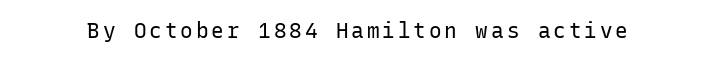
Q: Is the text bold? A: No.
Q: Is the text italic (slanted)? A: No, it is upright.
Q: Is the text underlined? A: No.
